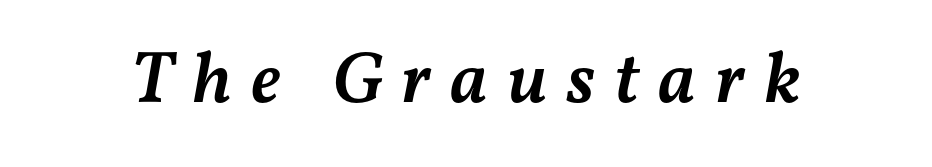
The specimen omits any rule beneath the text block's lines. Is this a fixed-width face? No — the glyphs have proportional, varying widths. Look at the tracking — it's clearly loosened, letters drifting apart. Emphasis by weight is partial: semibold.
